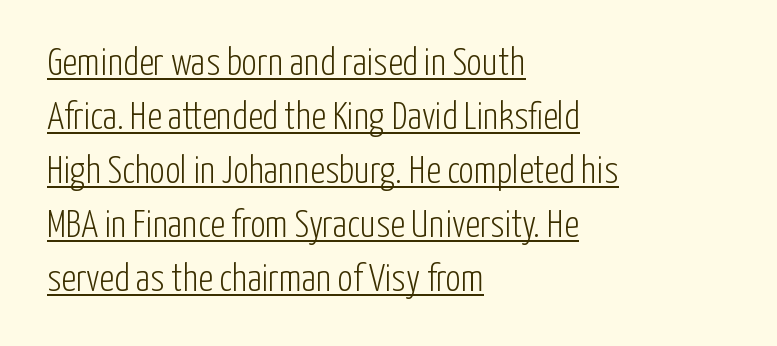
The image shows 38 px light, condensed sans-serif type, upright; set left-aligned, normal line spacing (1.42x), normal letter spacing, underlined; low stroke contrast and a medium x-height.
